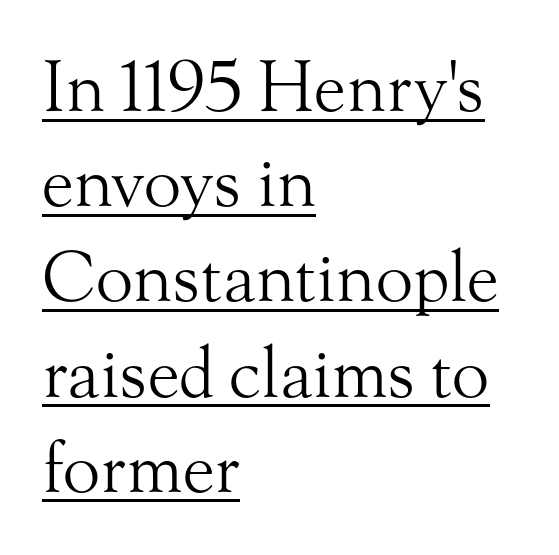
Q: Is the text bold? A: No.
Q: Is the text italic (slanted)? A: No, it is upright.
Q: Is the typeface a serif or a sans-serif typeface? A: Serif.
Q: Is the text underlined? A: Yes.
Q: How is the paragraph aligned? A: Left-aligned.
Q: Is the spacing between letters normal or unusually wide? A: Normal.
Q: Is the spacing between lines tight, normal or loose? A: Normal.
Q: Width (condensed, normal, or wide)? A: Normal.
Q: Stroke contrast? A: Medium.
Q: x-height? A: Small.
Q: Monospaced? A: No.
